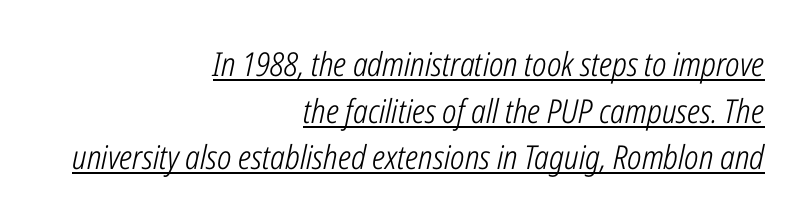
The image shows 33 px light, condensed type, italic (leaning right); set right-aligned, normal line spacing (1.41x), normal letter spacing, underlined; low stroke contrast and a medium x-height.
